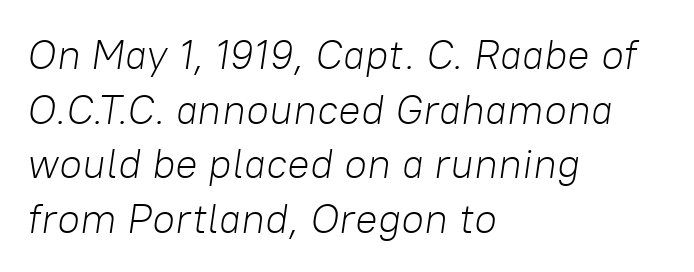
Q: Is the text bold? A: No.
Q: Is the text italic (slanted)? A: Yes, it leans right by about 8 degrees.
Q: Is the text underlined? A: No.
Q: How is the paragraph aligned? A: Left-aligned.
Q: Is the spacing between letters normal or unusually wide? A: Normal.
Q: Is the spacing between lines tight, normal or loose? A: Normal.
Q: Width (condensed, normal, or wide)? A: Normal.
Q: Stroke contrast? A: Low.
Q: x-height? A: Medium.
Q: Monospaced? A: No.
